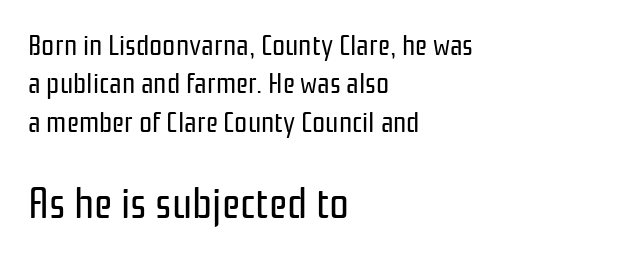
Q: Is the text bold? A: No.
Q: Is the text italic (slanted)? A: No, it is upright.
Q: Is the typeface a serif or a sans-serif typeface? A: Sans-serif.
Q: Is the text underlined? A: No.
Q: How is the paragraph aligned? A: Left-aligned.
Q: Is the spacing between letters normal or unusually wide? A: Normal.
Q: Is the spacing between lines tight, normal or loose? A: Normal.
Q: Which block of text is set in a larger size, the first (top) or the second (bottom)? A: The second (bottom) one.
Q: Width (condensed, normal, or wide)? A: Condensed.
Q: Stroke contrast? A: Low.
Q: x-height? A: Medium.
Q: Monospaced? A: No.
